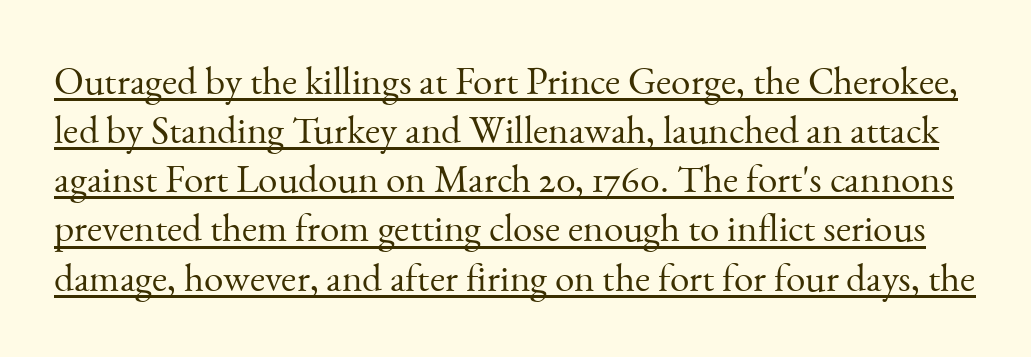
The image shows 39 px light serif type, upright; set normal line spacing (1.26x), normal letter spacing, underlined; medium stroke contrast and a small x-height.
